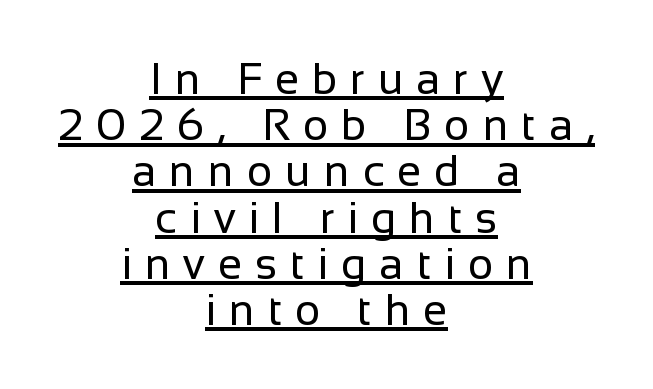
The image shows 44 px regular-weight sans-serif type, upright; set centered, tight line spacing (1.05x), unusually wide letter spacing (+0.29 em), underlined; low stroke contrast and a medium x-height.
